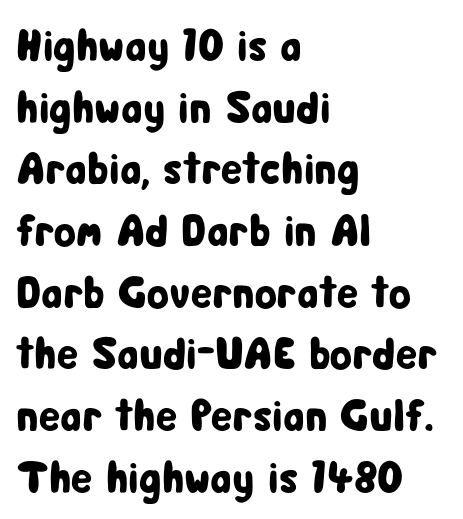
Q: Is the text italic (slanted)? A: No, it is upright.
Q: Is the typeface a serif or a sans-serif typeface? A: Sans-serif.
Q: Is the text underlined? A: No.
Q: How is the paragraph aligned? A: Left-aligned.
Q: Is the spacing between letters normal or unusually wide? A: Normal.
Q: Is the spacing between lines tight, normal or loose? A: Normal.
Q: Width (condensed, normal, or wide)? A: Condensed.
Q: Stroke contrast? A: Low.
Q: x-height? A: Medium.
Q: Monospaced? A: No.
